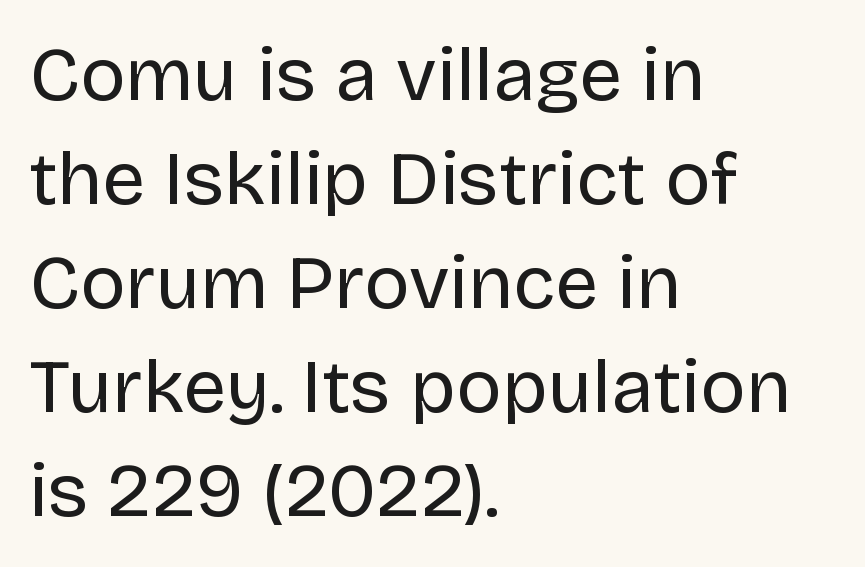
The image shows 76 px regular-weight sans-serif type, upright; set left-aligned, normal line spacing (1.37x), normal letter spacing, not underlined; low stroke contrast and a large x-height.
